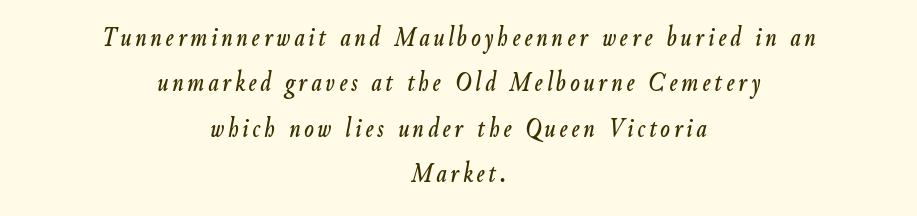
The image shows 28 px condensed type, italic (leaning right); set centered, normal line spacing (1.62x), not underlined; low stroke contrast and a small x-height.
